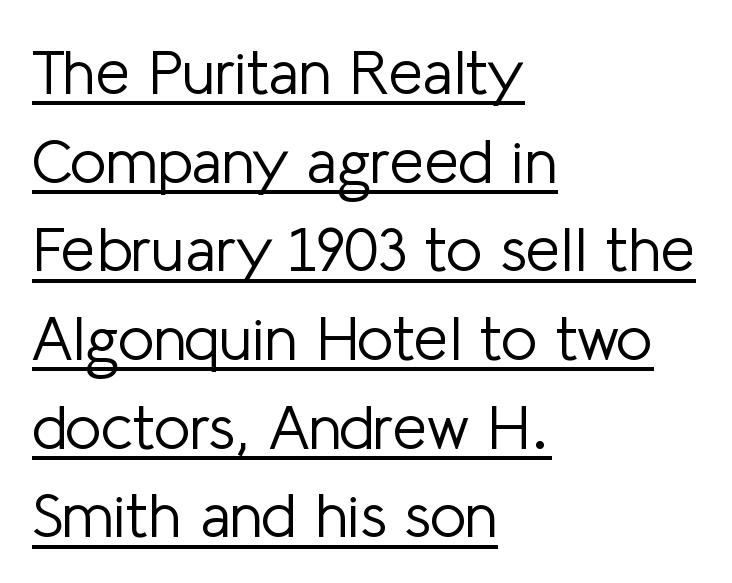
{"serif": "no", "italic": "no", "bold": "no", "weight": "light", "width": "normal", "stroke_contrast": "low", "x_height": "medium", "monospaced": "no", "underline": "yes", "align": "left", "line_spacing": "normal", "line_spacing_ratio": 1.43, "letter_spacing": "normal", "letter_spacing_em": 0.0, "glyph_px": 62}
